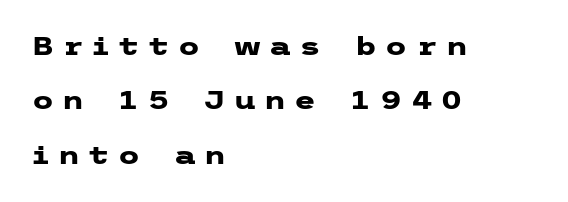
The type is letterspaced generously, with wide tracking. One-word summary of the alignment: left. Does the weight exceed regular? Yes, all the way to bold. This sample trades compactness for vertical openness between lines.
